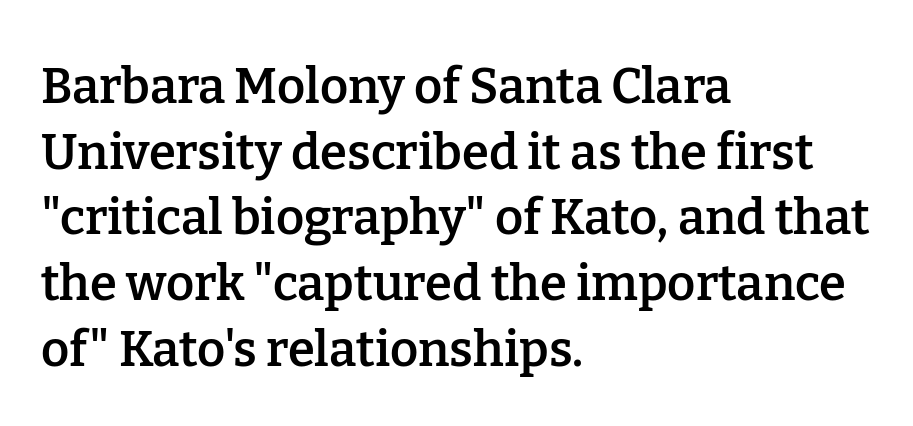
A typesetter would call this proportional, since set widths differ per character. Does the type have serifs? Yes, each stem ends in a small foot. Italic? Not at all — the glyphs are vertical. Heft: intermediate — a semibold. Horizontal bands of white between lines are of average thickness. The setting favours the left margin, as ordinary paragraphs usually do.
